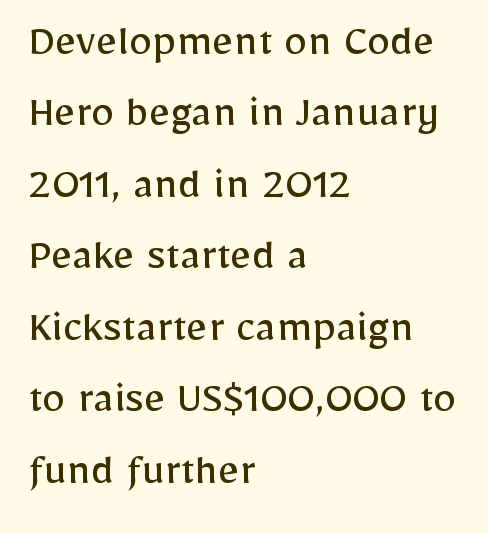
Spacing verdict: proportional, widths tailored to each character. Notice how the passage keeps a crisp vertical edge on the left only. Honestly, the row spacing looks completely unremarkable. Lines of text with bare space underneath. Nothing unusual about the tracking: characters are spaced as the font intends.
